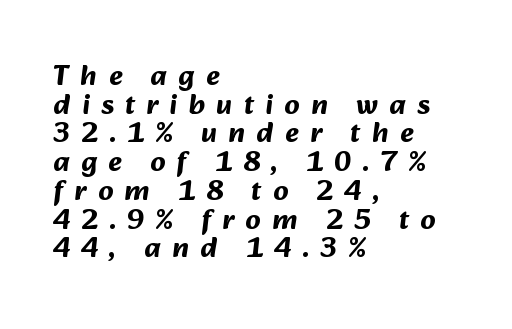
Q: Is the text bold? A: Yes.
Q: Is the typeface a serif or a sans-serif typeface? A: Sans-serif.
Q: Is the text underlined? A: No.
Q: How is the paragraph aligned? A: Left-aligned.
Q: Is the spacing between letters normal or unusually wide? A: Unusually wide.
Q: Is the spacing between lines tight, normal or loose? A: Tight.
Q: Width (condensed, normal, or wide)? A: Normal.
Q: Stroke contrast? A: Medium.
Q: x-height? A: Medium.
Q: Monospaced? A: No.
